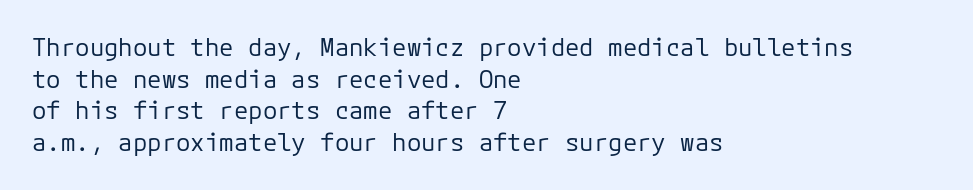
Q: Is the text bold? A: No.
Q: Is the text italic (slanted)? A: No, it is upright.
Q: Is the text underlined? A: No.
Q: How is the paragraph aligned? A: Left-aligned.
Q: Is the spacing between letters normal or unusually wide? A: Normal.
Q: Is the spacing between lines tight, normal or loose? A: Normal.
